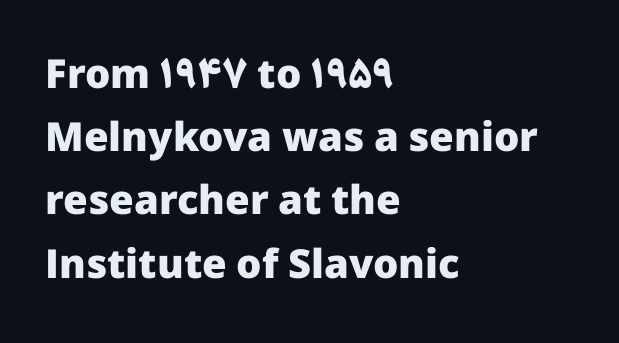
Clear beneath every line of the passage. A typesetter would call this proportional, since set widths differ per character. Are there feet on the stems? There aren't — it's a sans. Characters follow at the spacing the type designer built in.
